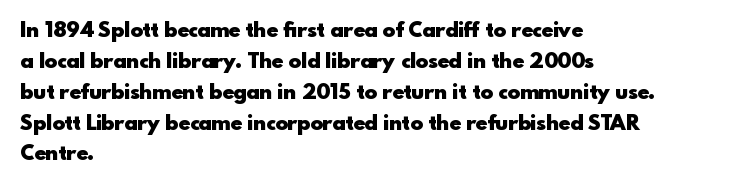
The image shows 21 px bold type, upright; set left-aligned, normal line spacing (1.47x), normal letter spacing, not underlined.
